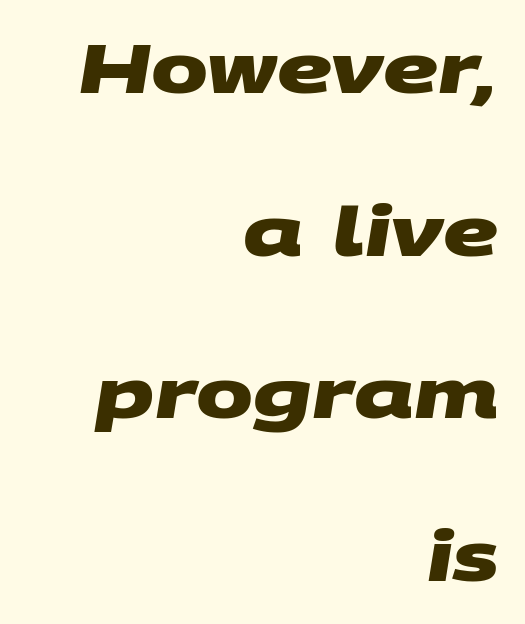
The image shows 68 px heavy, wide sans-serif type; set right-aligned, loose line spacing (2.39x), normal letter spacing, not underlined; medium stroke contrast and a large x-height.
